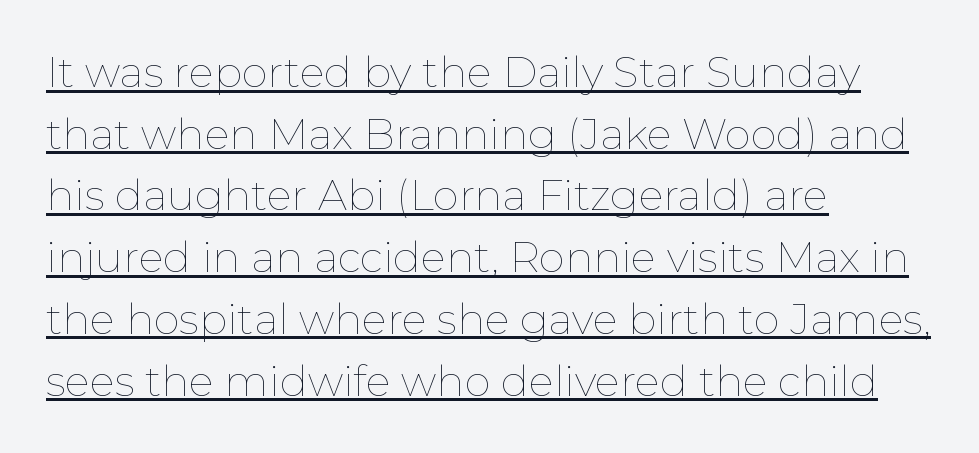
Notice how the passage keeps a crisp vertical edge on the left only. Normally led — the rows are evenly, conventionally spaced. Here the designer chose a conventional face with non-uniform glyph widths. Each word holds together tightly as a unit, with standard inter-letter gaps. Is this a heavy cut? Hardly; it is regular or lighter. The typesetter has applied underlining to the passage shown.
